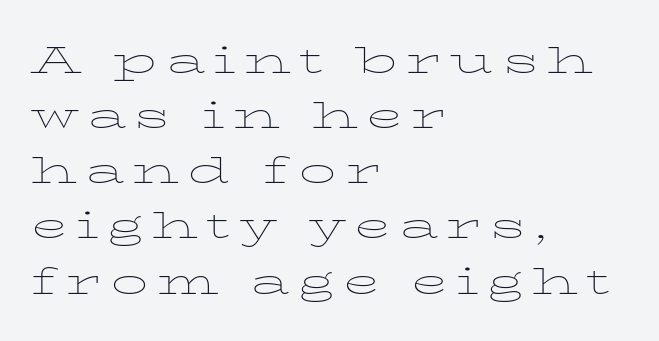
Q: Is the text bold? A: No.
Q: Is the text italic (slanted)? A: No, it is upright.
Q: Is the typeface a serif or a sans-serif typeface? A: Serif.
Q: Is the text underlined? A: No.
Q: How is the paragraph aligned? A: Left-aligned.
Q: Is the spacing between letters normal or unusually wide? A: Unusually wide.
Q: Is the spacing between lines tight, normal or loose? A: Normal.
Q: Width (condensed, normal, or wide)? A: Wide.
Q: Stroke contrast? A: Low.
Q: x-height? A: Medium.
Q: Monospaced? A: No.
